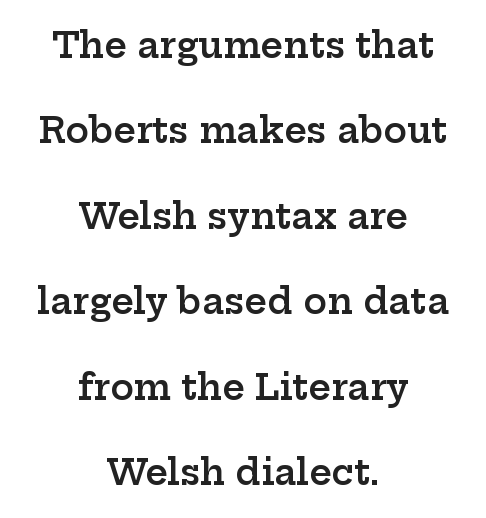
The image shows 35 px semibold, wide serif type, upright; set centered, loose line spacing (2.44x), normal letter spacing, not underlined; low stroke contrast and a medium x-height.
